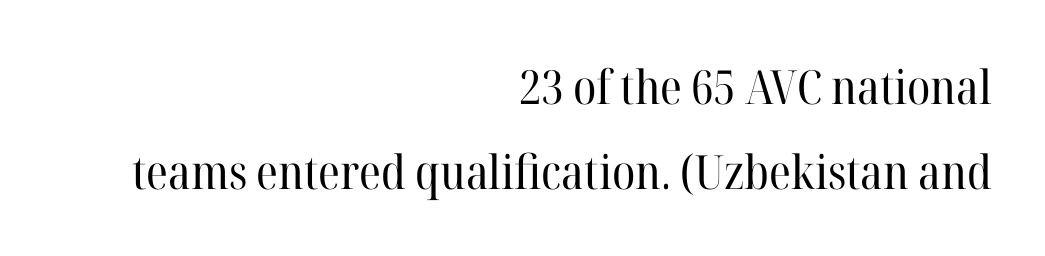
Beneath every word, the page is bare. Weight: regular or lighter. This rendering employs a face with finishing strokes, i.e., a serif. Notice how the passage keeps a crisp vertical edge on the right only. The type sits square on the baseline with zero lean. Looks like regular typesetting: each glyph gets only the width it needs.
